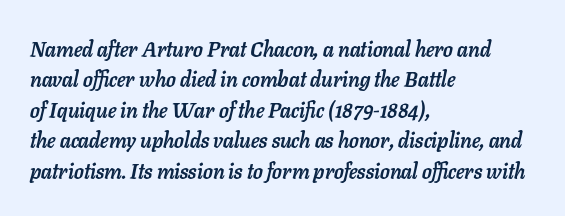
Bare-footed words on every line. This sample keeps an unexceptional amount of space between lines. Compared with an ordinary text face, these strokes are far heavier — a full bold. Letter spacing: default.
